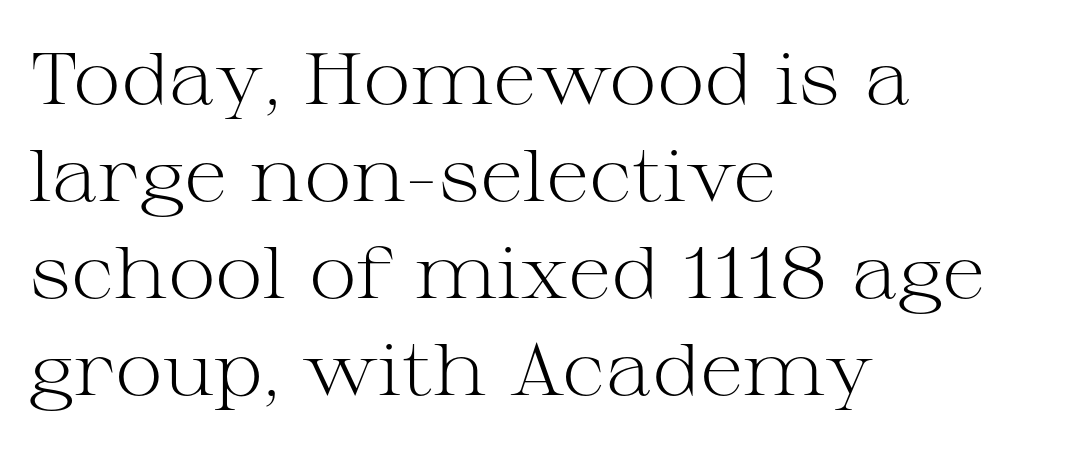
Stroke terminals: seriffed. The typesetter chose a ragged-right arrangement here. Heaviness? Minimal to ordinary, like unemphasized prose. The area under the type is left untouched. Regarding leading, the lines here are spaced in the standard way.
